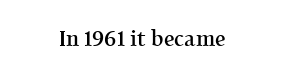
The image shows 21 px text type, upright; set centered, normal letter spacing, not underlined.
